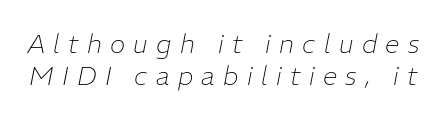
{"italic": "yes", "lean": "right", "slant_degrees": 11, "bold": "no", "underline": "no", "line_spacing_ratio": 1.23, "letter_spacing": "wide", "letter_spacing_em": 0.32, "glyph_px": 26}
